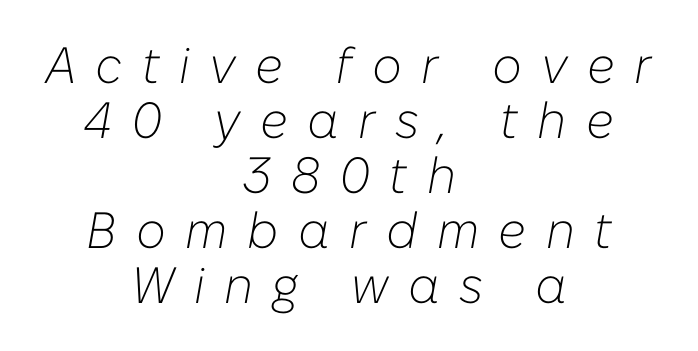
The image shows 51 px light type, italic (leaning right); set centered, tight line spacing (1.08x), unusually wide letter spacing (+0.38 em), not underlined; low stroke contrast and a medium x-height.
